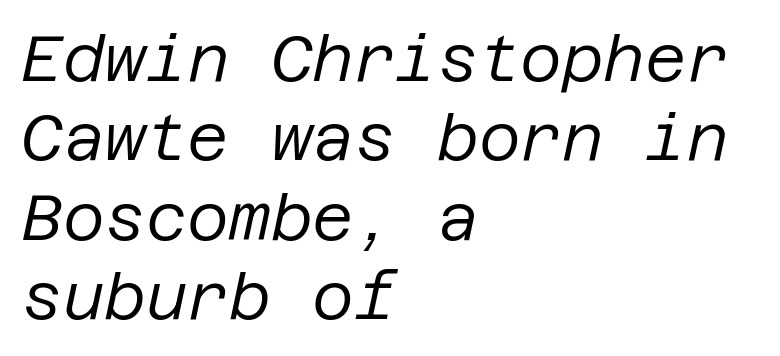
The image shows 64 px regular-weight type, italic (leaning right); set left-aligned, line spacing 1.24x, normal letter spacing, not underlined; low stroke contrast and a large x-height.
